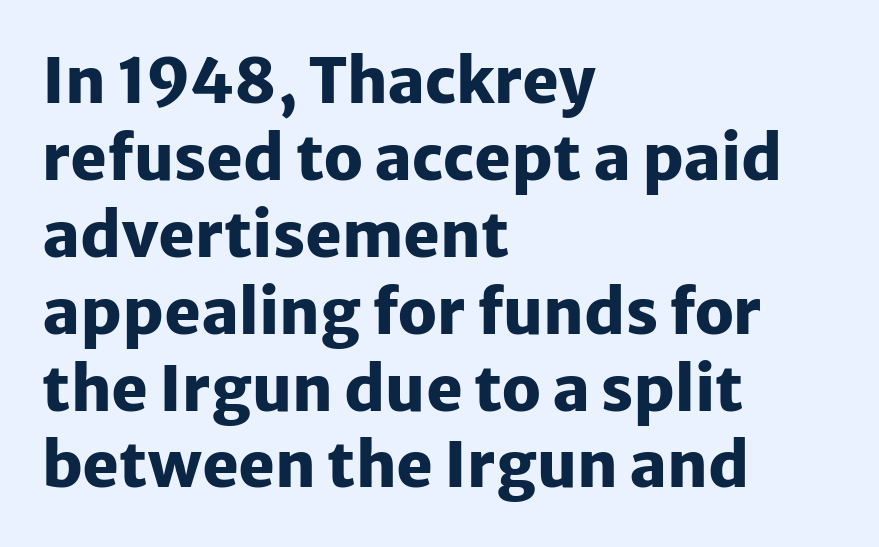
Descenders are the only things crossing below the line. Quick note: not italic, upright. These lines carry a lot of weight — the face is fully bold. These lines are rendered in a variable-pitch font. Which margin do the lines hug? The left one — the right edge is uneven.
